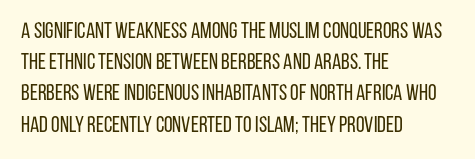
Every row of glyphs begins at an identical x-position on the left. The typesetting does not lean heavy: it is not bold. One glance says typical: line gaps are just what's usual. Underlining? Definitely not there.
